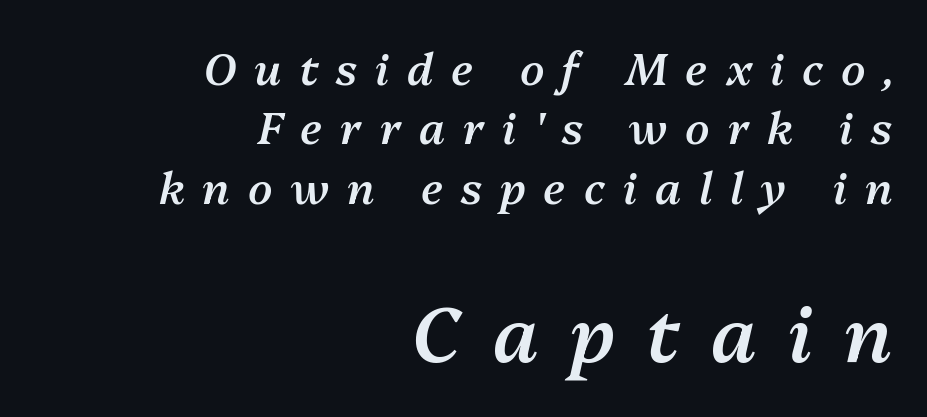
Think of a printed novel: that variable character pitch is what you see here. Check the space under the baseline: it is left empty. In terms of weight, the rendering is demibold, just under bold. It's the slanting kind of type.
